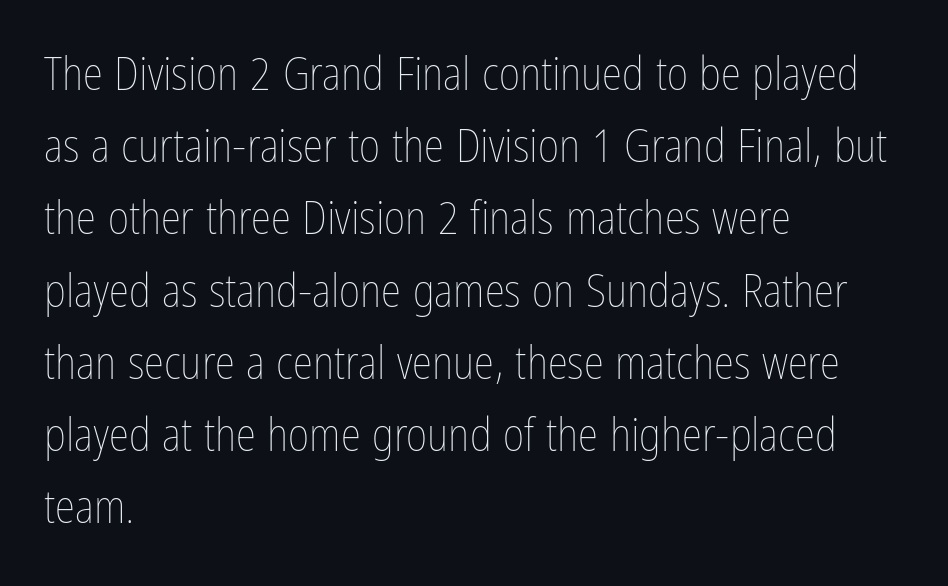
{"italic": "no", "bold": "no", "weight": "thin", "width": "condensed", "stroke_contrast": "low", "x_height": "medium", "monospaced": "no", "underline": "no", "align": "left", "line_spacing": "normal", "line_spacing_ratio": 1.57, "letter_spacing": "normal", "letter_spacing_em": 0.0, "glyph_px": 46}
